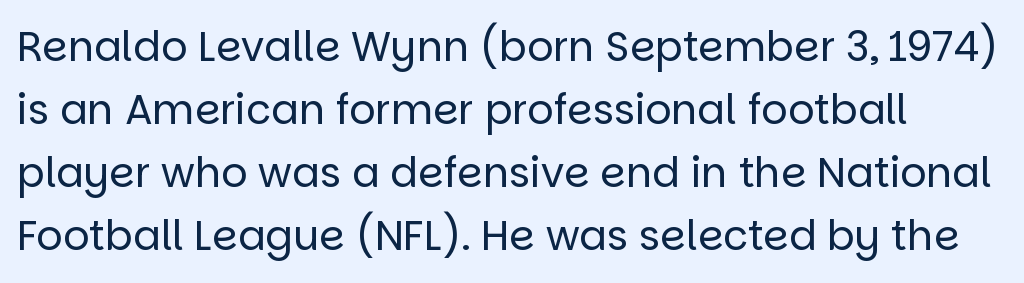
Q: Is the text bold? A: No.
Q: Is the text italic (slanted)? A: No, it is upright.
Q: Is the typeface a serif or a sans-serif typeface? A: Sans-serif.
Q: Is the text underlined? A: No.
Q: How is the paragraph aligned? A: Left-aligned.
Q: Is the spacing between letters normal or unusually wide? A: Normal.
Q: Is the spacing between lines tight, normal or loose? A: Normal.
Q: Width (condensed, normal, or wide)? A: Normal.
Q: Stroke contrast? A: Low.
Q: x-height? A: Large.
Q: Monospaced? A: No.
